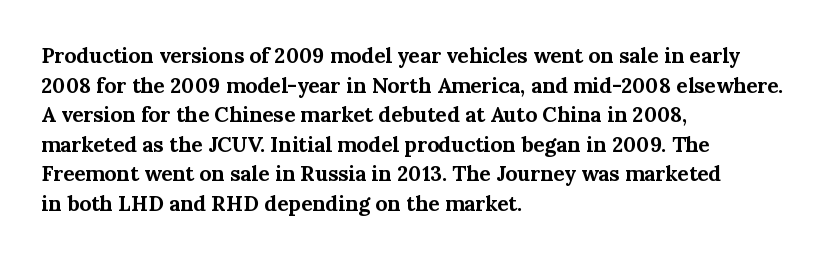
{"italic": "no", "bold": "yes", "underline": "no", "align": "left", "line_spacing": "normal", "line_spacing_ratio": 1.41, "letter_spacing": "normal", "letter_spacing_em": 0.0, "glyph_px": 21}
